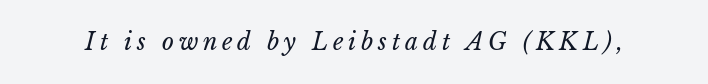
{"italic": "yes", "lean": "right", "slant_degrees": 15, "bold": "no", "underline": "no", "letter_spacing": "wide", "letter_spacing_em": 0.21, "glyph_px": 23}
